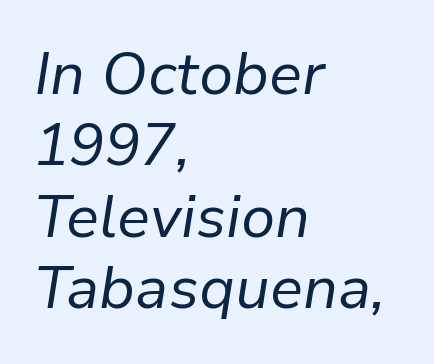
Q: Is the text bold? A: No.
Q: Is the text italic (slanted)? A: Yes, it leans right by about 9 degrees.
Q: Is the text underlined? A: No.
Q: How is the paragraph aligned? A: Left-aligned.
Q: Is the spacing between letters normal or unusually wide? A: Normal.
Q: Width (condensed, normal, or wide)? A: Normal.
Q: Stroke contrast? A: Low.
Q: x-height? A: Medium.
Q: Monospaced? A: No.
